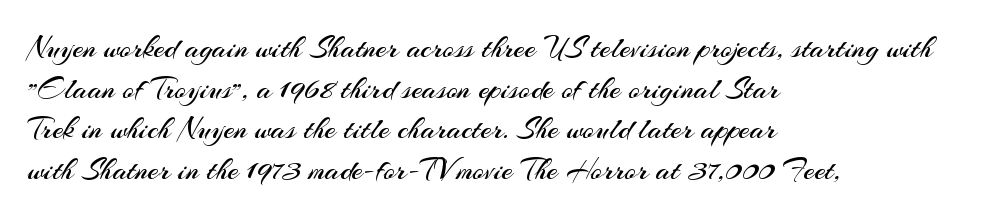
Q: Is the text bold? A: No.
Q: Is the text italic (slanted)? A: Yes.
Q: Is the typeface a serif or a sans-serif typeface? A: Sans-serif.
Q: Is the text underlined? A: No.
Q: How is the paragraph aligned? A: Left-aligned.
Q: Is the spacing between letters normal or unusually wide? A: Normal.
Q: Is the spacing between lines tight, normal or loose? A: Normal.
Q: Width (condensed, normal, or wide)? A: Normal.
Q: Stroke contrast? A: Medium.
Q: x-height? A: Small.
Q: Monospaced? A: No.
